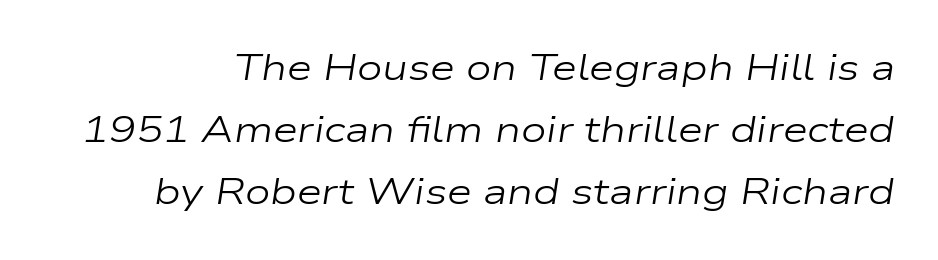
Underlining? Definitely not there. This sample uses an oblique cut, with every glyph tilted off the vertical. The strokes carry an ordinary text weight at most. Does extra space separate the letters? No, they use regular spacing.
